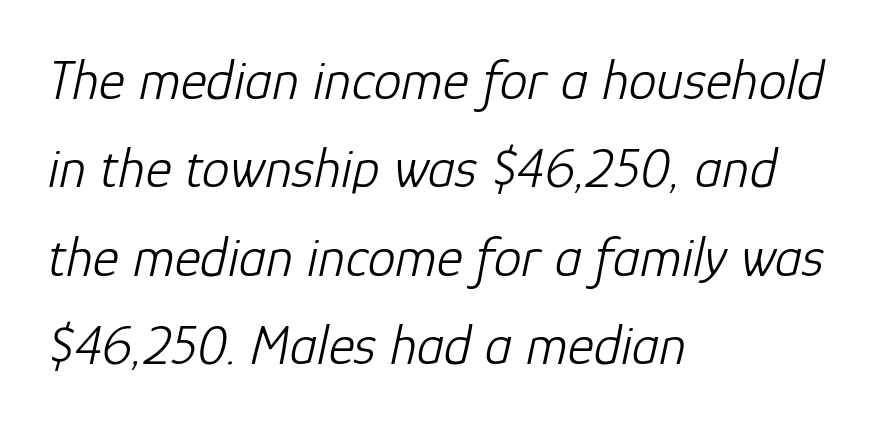
{"italic": "yes", "lean": "right", "slant_degrees": 12, "bold": "no", "weight": "light", "width": "normal", "stroke_contrast": "low", "x_height": "medium", "monospaced": "no", "underline": "no", "align": "left", "line_spacing": "normal", "line_spacing_ratio": 1.58, "letter_spacing": "normal", "letter_spacing_em": 0.0, "glyph_px": 56}
